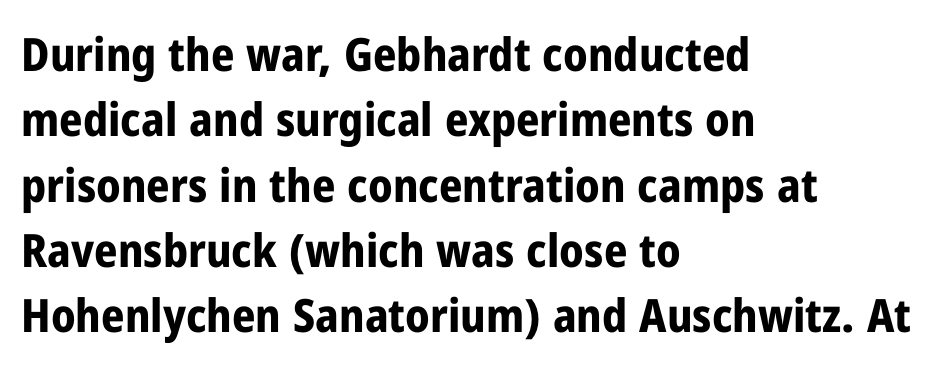
Q: Is the text bold? A: Yes.
Q: Is the text italic (slanted)? A: No, it is upright.
Q: Is the typeface a serif or a sans-serif typeface? A: Sans-serif.
Q: Is the text underlined? A: No.
Q: How is the paragraph aligned? A: Left-aligned.
Q: Is the spacing between letters normal or unusually wide? A: Normal.
Q: Is the spacing between lines tight, normal or loose? A: Normal.
Q: Width (condensed, normal, or wide)? A: Condensed.
Q: Stroke contrast? A: Low.
Q: x-height? A: Medium.
Q: Monospaced? A: No.
